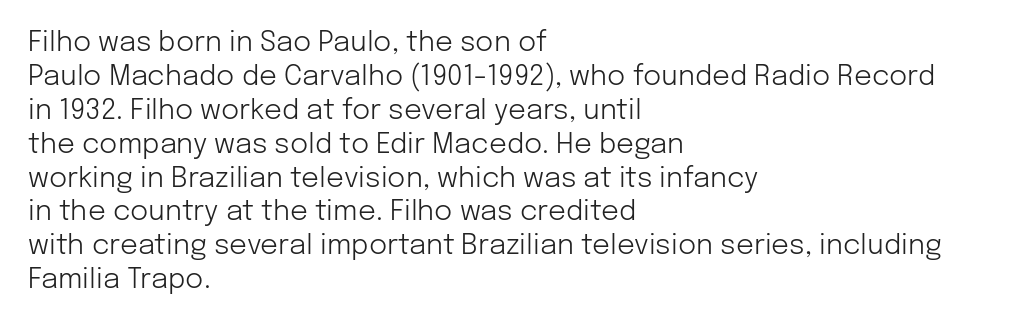
Spacing verdict: proportional, widths tailored to each character. Unbolded letterforms with no extra heft. Is the block centered? No — it sits flush against the left margin. Words appear dense and cohesive because spacing is normal. Nope, not italic — everything's standing straight. Are there feet on the stems? There aren't — it's a sans.
